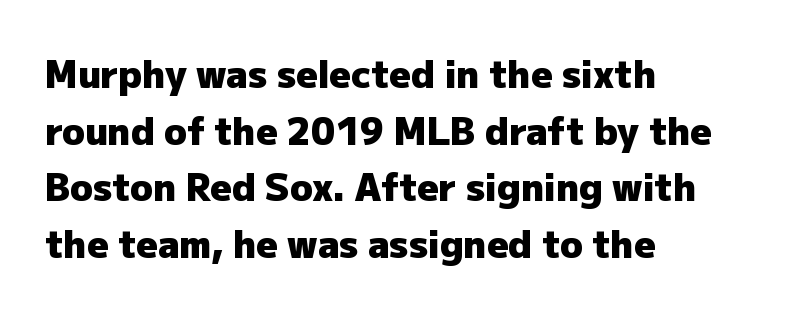
{"serif": "no", "italic": "no", "bold": "yes", "weight": "heavy", "width": "normal", "stroke_contrast": "low", "x_height": "medium", "monospaced": "no", "underline": "no", "align": "left", "line_spacing": "normal", "line_spacing_ratio": 1.53, "letter_spacing": "normal", "letter_spacing_em": 0.0, "glyph_px": 37}
